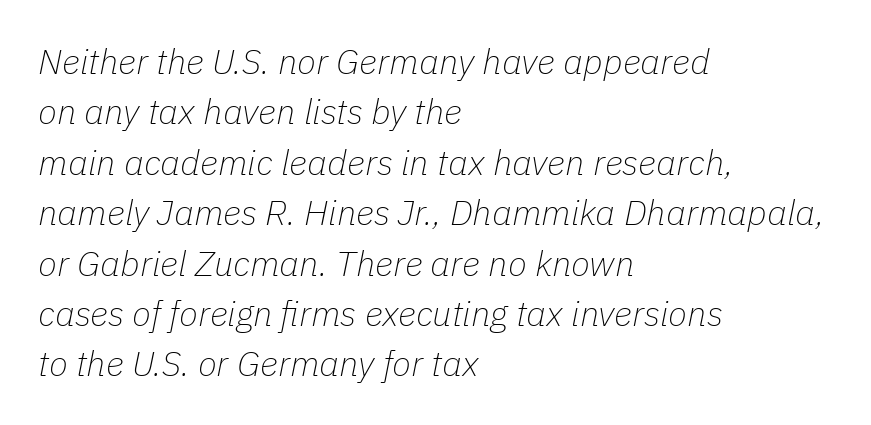
Q: Is the text bold? A: No.
Q: Is the text italic (slanted)? A: Yes, it leans right by about 11 degrees.
Q: Is the text underlined? A: No.
Q: How is the paragraph aligned? A: Left-aligned.
Q: Is the spacing between letters normal or unusually wide? A: Normal.
Q: Is the spacing between lines tight, normal or loose? A: Normal.
Q: Width (condensed, normal, or wide)? A: Normal.
Q: Stroke contrast? A: Low.
Q: x-height? A: Medium.
Q: Monospaced? A: No.
